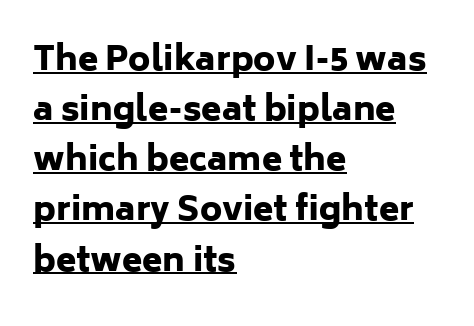
Letter spacing: default. Here the designer chose a conventional face with non-uniform glyph widths. Alignment: flush left. Pretty heavy lettering here — definitely bold. Posture: upright roman.
